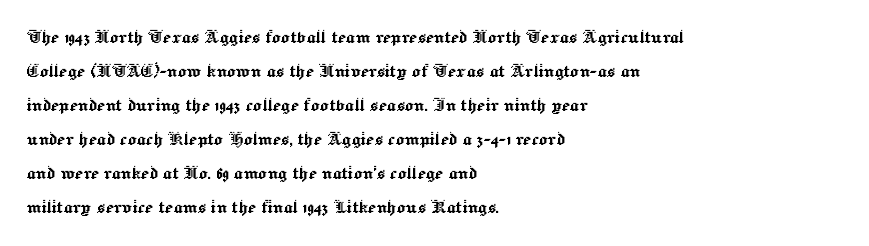
Q: Is the text italic (slanted)? A: No, it is upright.
Q: Is the text underlined? A: No.
Q: How is the paragraph aligned? A: Left-aligned.
Q: Is the spacing between letters normal or unusually wide? A: Normal.
Q: Is the spacing between lines tight, normal or loose? A: Normal.
